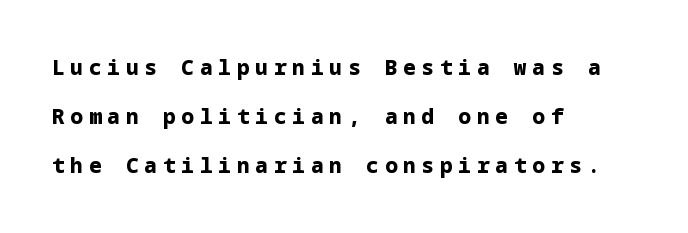
{"italic": "no", "bold": "yes", "underline": "no", "align": "left", "line_spacing": "loose", "line_spacing_ratio": 2.34, "letter_spacing": "wide", "letter_spacing_em": 0.28, "glyph_px": 21}
